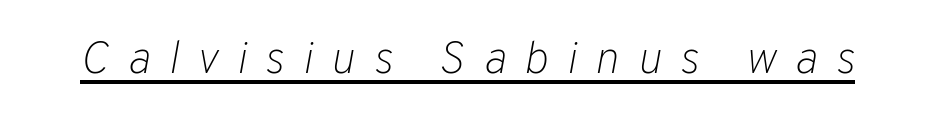
The image shows 46 px light type, italic (leaning right); set unusually wide letter spacing (+0.39 em), underlined; low stroke contrast and a medium x-height.
